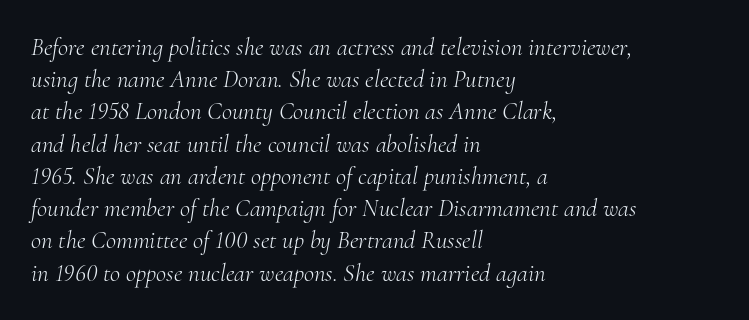
The image shows 25 px text type, italic (leaning right); set left-aligned, normal line spacing (1.29x), normal letter spacing, not underlined.
